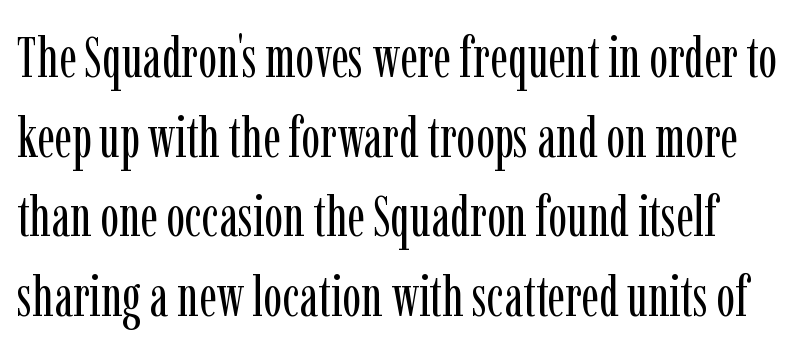
{"serif": "yes", "italic": "no", "bold": "no", "weight": "regular", "width": "condensed", "stroke_contrast": "low", "x_height": "medium", "monospaced": "no", "underline": "no", "line_spacing": "normal", "line_spacing_ratio": 1.42, "letter_spacing": "normal", "letter_spacing_em": 0.0, "glyph_px": 56}
